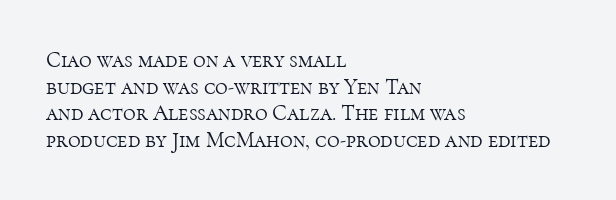
{"italic": "no", "bold": "no", "underline": "no", "align": "left", "line_spacing_ratio": 1.21, "letter_spacing": "normal", "letter_spacing_em": 0.0, "glyph_px": 22}
